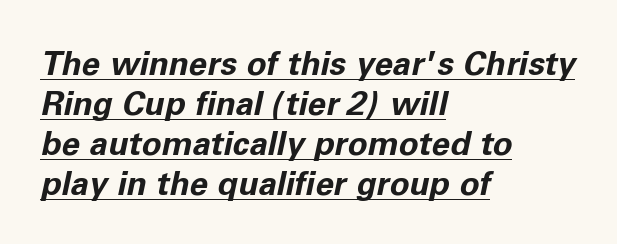
{"italic": "yes", "lean": "right", "slant_degrees": 11, "bold": "yes", "weight": "bold", "width": "normal", "stroke_contrast": "low", "x_height": "medium", "monospaced": "no", "underline": "yes", "align": "left", "line_spacing_ratio": 1.21, "letter_spacing": "normal", "letter_spacing_em": 0.0, "glyph_px": 33}
